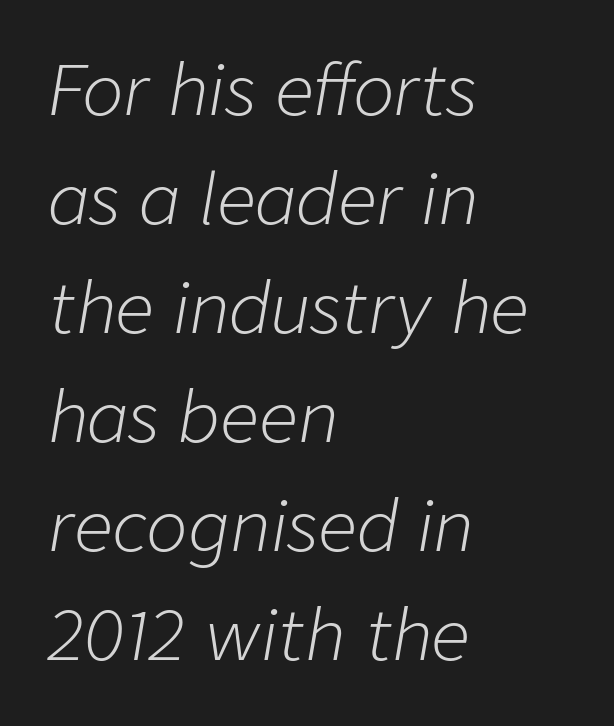
{"italic": "yes", "lean": "right", "slant_degrees": 9, "bold": "no", "weight": "light", "width": "normal", "stroke_contrast": "low", "x_height": "medium", "monospaced": "no", "underline": "no", "align": "left", "line_spacing": "normal", "line_spacing_ratio": 1.58, "letter_spacing": "normal", "letter_spacing_em": 0.0, "glyph_px": 69}
